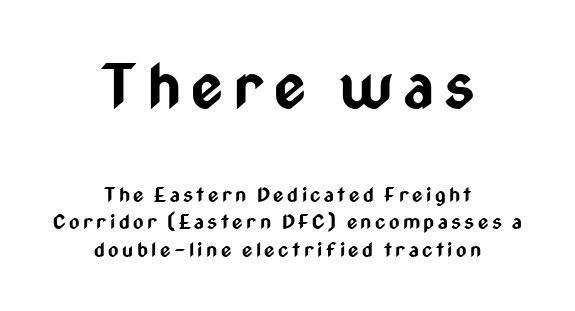
Q: Is the text bold? A: Yes.
Q: Is the text italic (slanted)? A: No, it is upright.
Q: Is the typeface a serif or a sans-serif typeface? A: Sans-serif.
Q: Is the text underlined? A: No.
Q: How is the paragraph aligned? A: Centered.
Q: Is the spacing between lines tight, normal or loose? A: Normal.
Q: Which block of text is set in a larger size, the first (top) or the second (bottom)? A: The first (top) one.
Q: Width (condensed, normal, or wide)? A: Condensed.
Q: Stroke contrast? A: Low.
Q: x-height? A: Medium.
Q: Monospaced? A: No.
